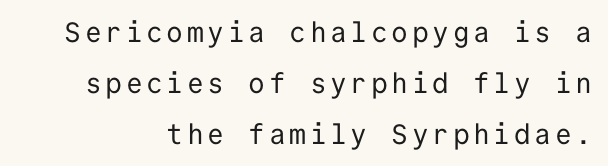
Does the type have serifs? No, each stem ends abruptly. Here the designer chose a console-style face with uniform glyph widths. Counters stay open thanks to moderate or lighter strokes. The letters stand upright; this is a roman face. Type without underlining.
